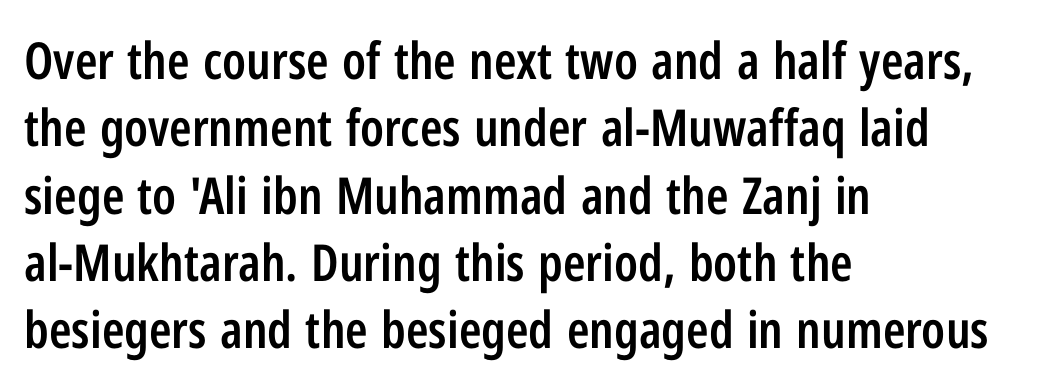
The words here are not underlined. Vertically, the passage feels balanced, rows spaced as you'd expect. Do the characters align in a grid? No, the font is proportional. Horizontal alignment here is leftward, the default for most running prose.
